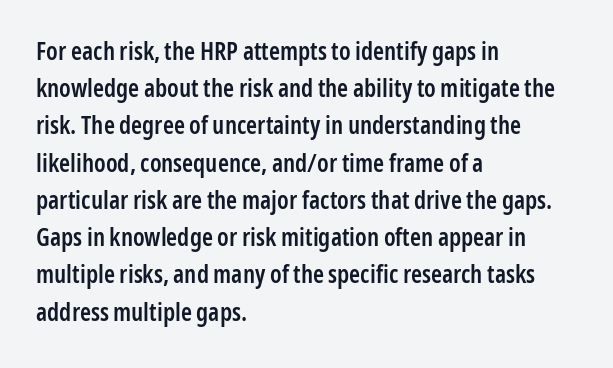
The image shows 25 px text type, upright; set left-aligned, normal line spacing (1.49x), normal letter spacing, not underlined.
